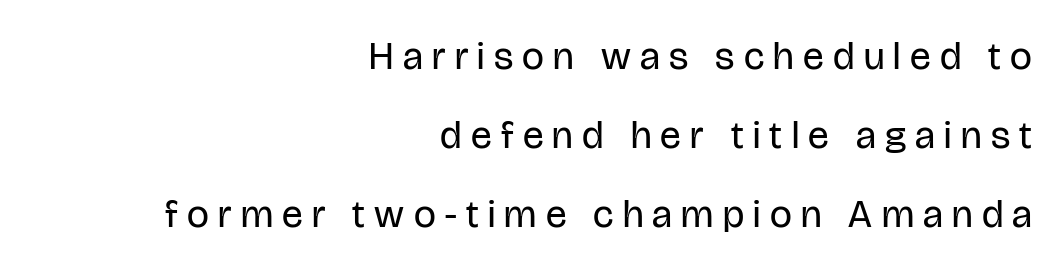
{"serif": "no", "italic": "no", "bold": "no", "weight": "regular", "width": "condensed", "stroke_contrast": "low", "x_height": "large", "monospaced": "no", "underline": "no", "align": "right", "line_spacing": "loose", "line_spacing_ratio": 2.02, "letter_spacing": "wide", "letter_spacing_em": 0.24, "glyph_px": 39}
